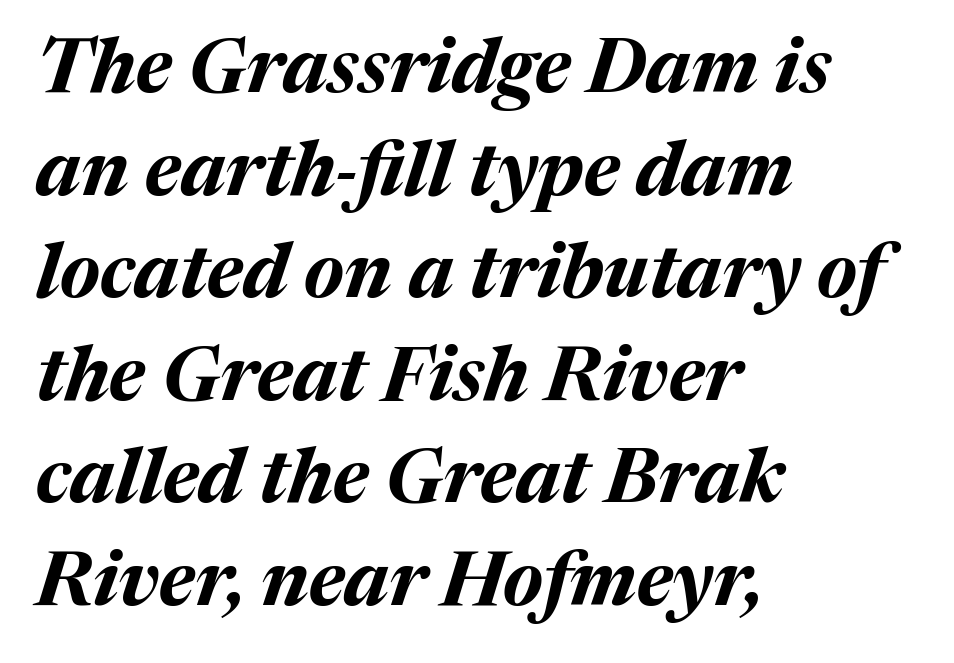
The image shows 76 px bold type, italic (leaning right); set left-aligned, normal line spacing (1.35x), normal letter spacing, not underlined; medium stroke contrast and a medium x-height.
